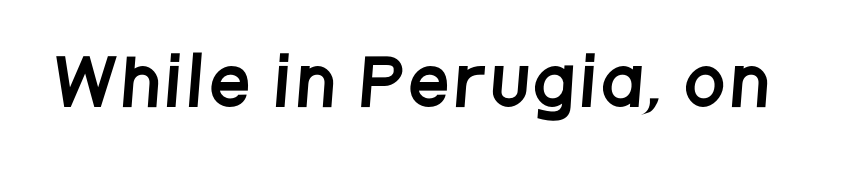
The image shows 62 px condensed sans-serif type; set not underlined; low stroke contrast and a large x-height.
